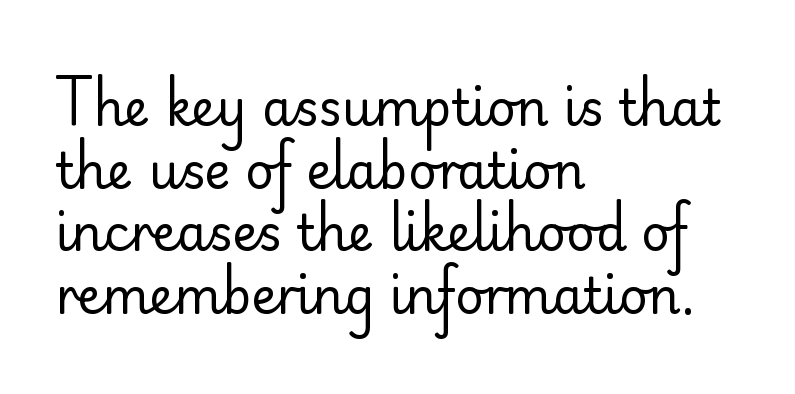
The image shows 49 px regular-weight sans-serif type, upright; set left-aligned, normal line spacing (1.28x), normal letter spacing, not underlined; low stroke contrast and a small x-height.
